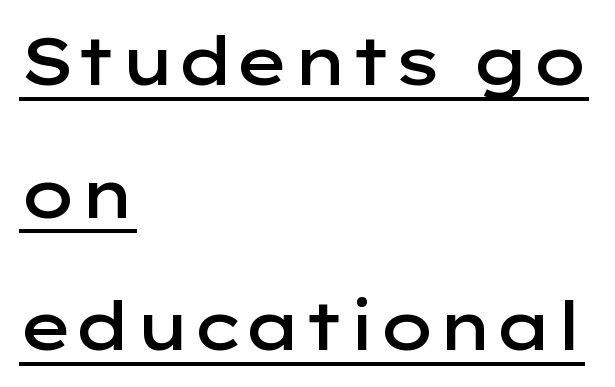
The image shows 66 px semibold, wide sans-serif type, upright; set left-aligned, loose line spacing (2.01x), normal letter spacing, underlined; low stroke contrast and a medium x-height.
